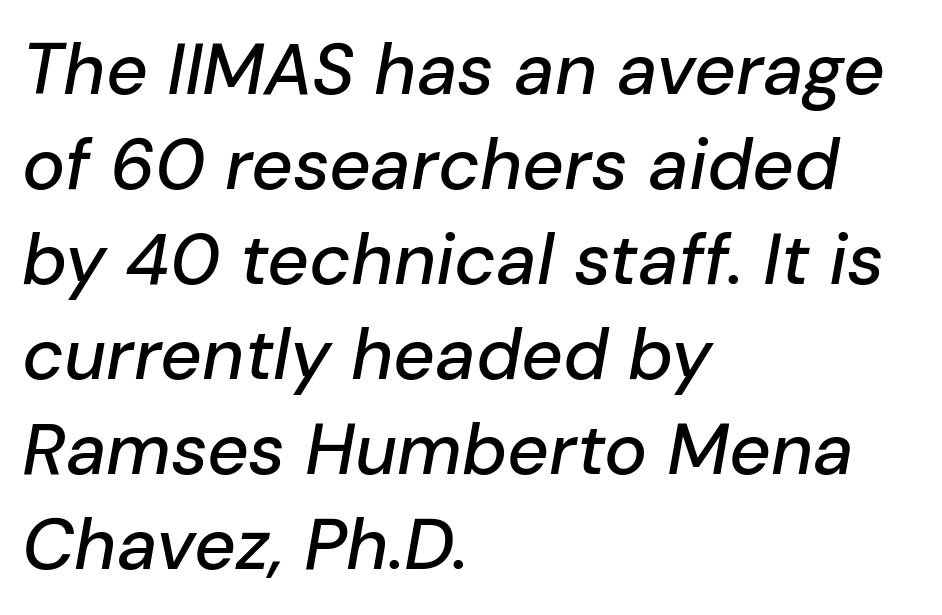
Q: Is the text italic (slanted)? A: Yes, it leans right by about 10 degrees.
Q: Is the text underlined? A: No.
Q: How is the paragraph aligned? A: Left-aligned.
Q: Is the spacing between letters normal or unusually wide? A: Normal.
Q: Is the spacing between lines tight, normal or loose? A: Normal.
Q: Width (condensed, normal, or wide)? A: Normal.
Q: Stroke contrast? A: Low.
Q: x-height? A: Medium.
Q: Monospaced? A: No.
